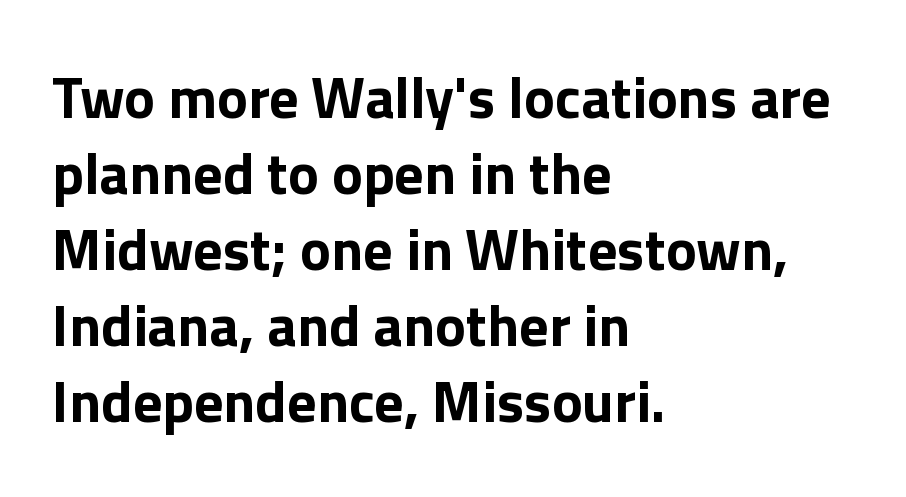
Q: Is the text bold? A: Yes.
Q: Is the text italic (slanted)? A: No, it is upright.
Q: Is the typeface a serif or a sans-serif typeface? A: Sans-serif.
Q: Is the text underlined? A: No.
Q: How is the paragraph aligned? A: Left-aligned.
Q: Is the spacing between letters normal or unusually wide? A: Normal.
Q: Is the spacing between lines tight, normal or loose? A: Normal.
Q: Width (condensed, normal, or wide)? A: Normal.
Q: x-height? A: Medium.
Q: Monospaced? A: No.
